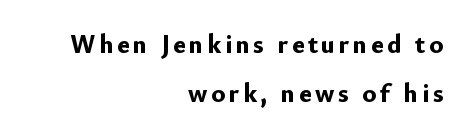
The image shows 26 px bold type, upright; set right-aligned, line spacing 1.87x, not underlined.
